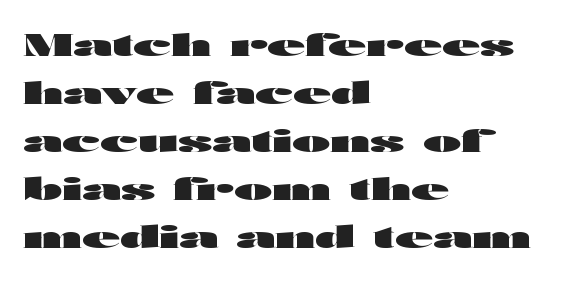
{"serif": "no", "italic": "no", "bold": "yes", "weight": "heavy", "width": "wide", "stroke_contrast": "high", "x_height": "medium", "monospaced": "no", "underline": "no", "align": "left", "line_spacing": "normal", "line_spacing_ratio": 1.55, "letter_spacing": "normal", "letter_spacing_em": 0.0, "glyph_px": 31}
